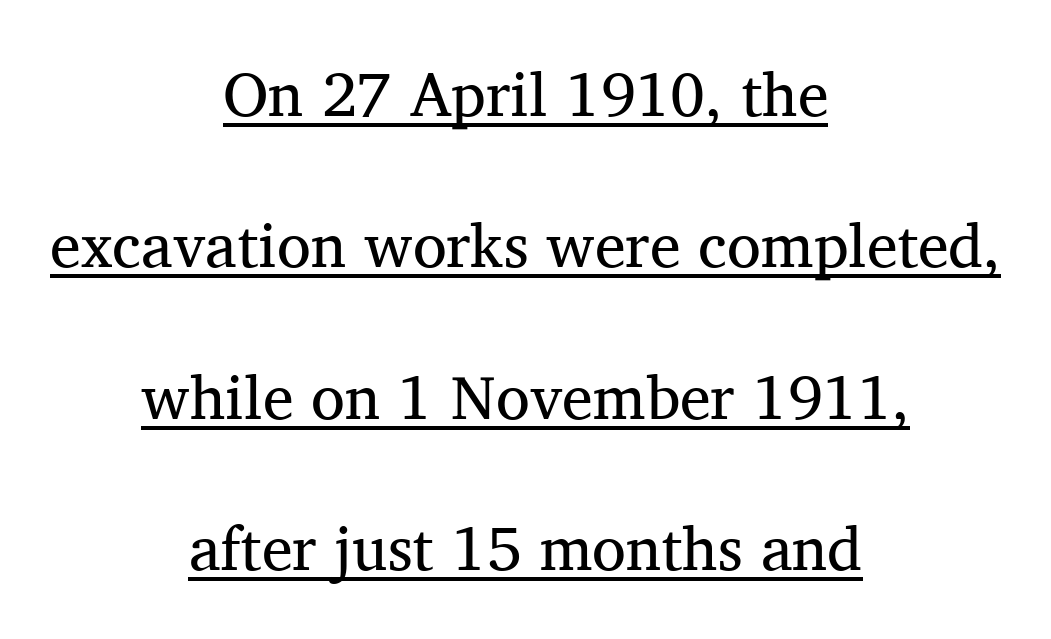
The image shows 62 px regular-weight serif type, upright; set centered, loose line spacing (2.44x), normal letter spacing, underlined; medium stroke contrast and a medium x-height.
